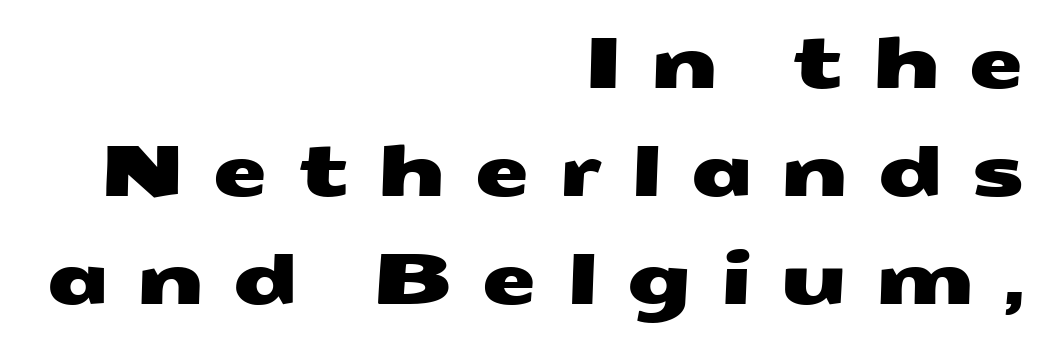
Do the characters align in a grid? No, the font is proportional. The passage shown is typeset with a sans-serif family. Visually the block forms a straight wall on the right and a jagged coastline on the left. How would I describe the line gaps? Plain and ordinary. Letters rest on an invisible, unmarked baseline. How are the letters spaced? Widely, with obvious added tracking.
